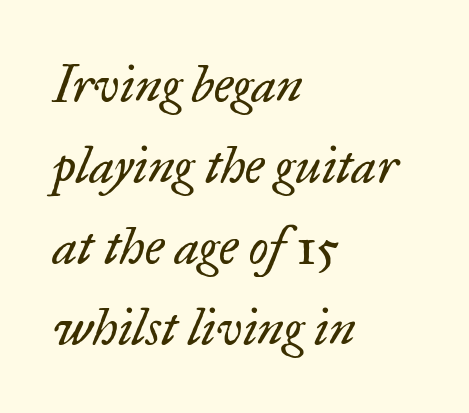
Q: Is the text bold? A: No.
Q: Is the text italic (slanted)? A: Yes, it leans right by about 17 degrees.
Q: Is the typeface a serif or a sans-serif typeface? A: Serif.
Q: Is the text underlined? A: No.
Q: How is the paragraph aligned? A: Left-aligned.
Q: Is the spacing between letters normal or unusually wide? A: Normal.
Q: Is the spacing between lines tight, normal or loose? A: Normal.
Q: Width (condensed, normal, or wide)? A: Normal.
Q: Stroke contrast? A: Low.
Q: x-height? A: Small.
Q: Monospaced? A: No.
